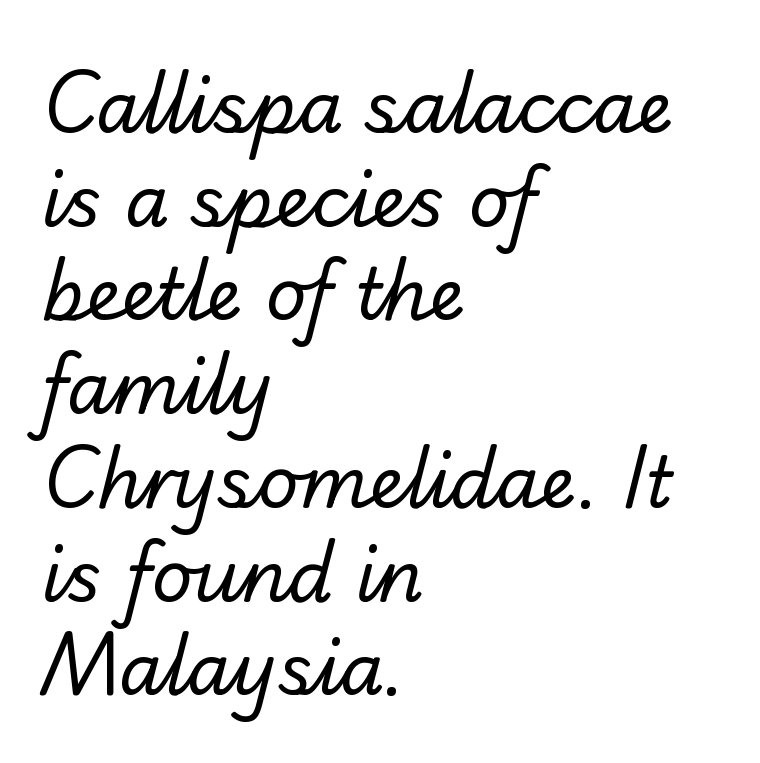
{"serif": "no", "bold": "no", "weight": "regular", "width": "normal", "stroke_contrast": "low", "x_height": "small", "monospaced": "no", "underline": "no", "align": "left", "line_spacing": "normal", "line_spacing_ratio": 1.32, "letter_spacing": "normal", "letter_spacing_em": 0.0, "glyph_px": 71}
